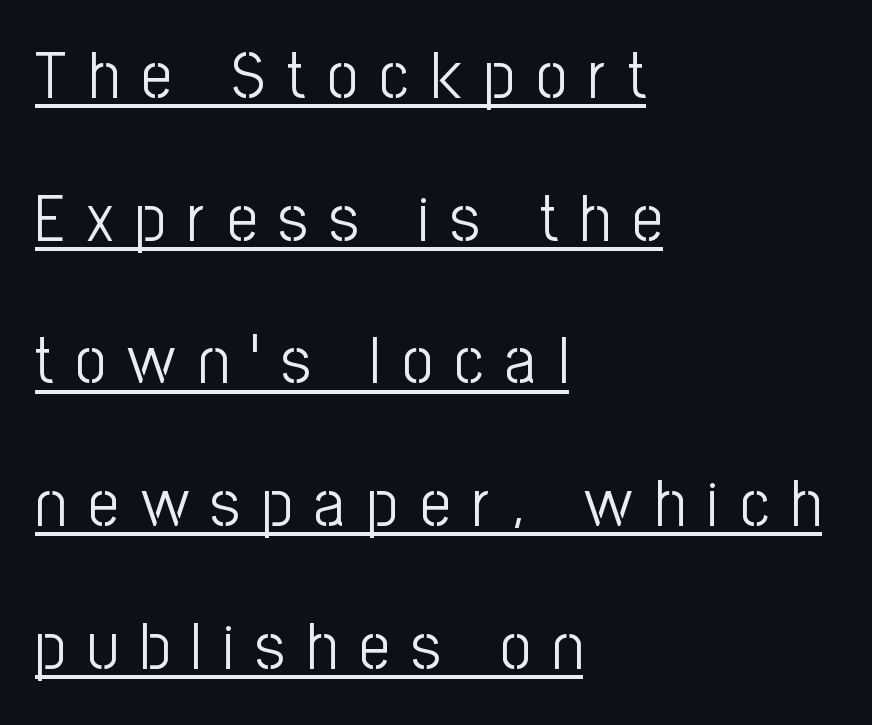
Emphasis is given by a line drawn under the lettering. The space between consecutive lines is lavish. The passage shown is not bold in any degree. Think of a printed novel: that variable character pitch is what you see here.
